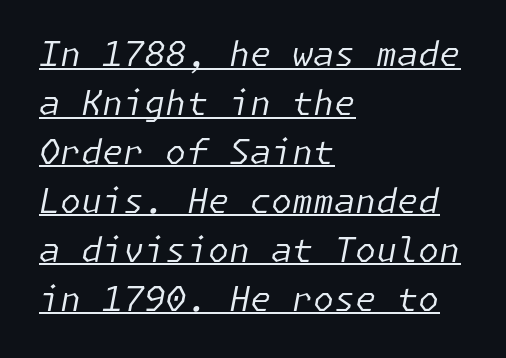
{"italic": "yes", "lean": "right", "slant_degrees": 11, "bold": "no", "weight": "regular", "width": "normal", "stroke_contrast": "low", "x_height": "medium", "underline": "yes", "align": "left", "line_spacing": "normal", "line_spacing_ratio": 1.44, "letter_spacing": "normal", "letter_spacing_em": 0.0, "glyph_px": 34}
